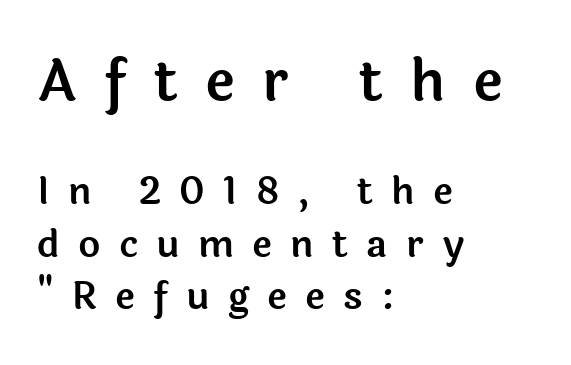
{"serif": "no", "italic": "no", "width": "normal", "x_height": "medium", "monospaced": "no", "underline": "no", "align": "left", "line_spacing": "normal", "line_spacing_ratio": 1.39, "letter_spacing": "wide", "letter_spacing_em": 0.48, "larger_block": "first", "size_ratio": 1.5, "glyph_px": 57}
